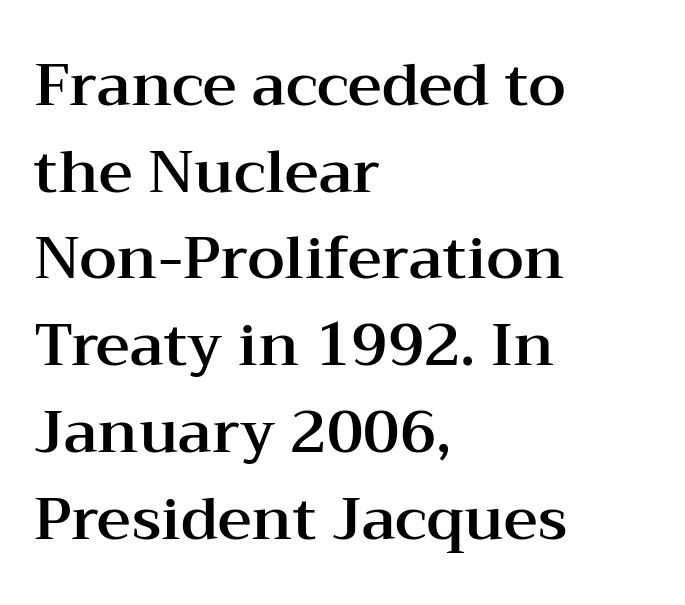
{"serif": "yes", "italic": "no", "width": "wide", "stroke_contrast": "medium", "x_height": "medium", "monospaced": "no", "underline": "no", "align": "left", "line_spacing": "normal", "line_spacing_ratio": 1.47, "letter_spacing": "normal", "letter_spacing_em": 0.0, "glyph_px": 59}
